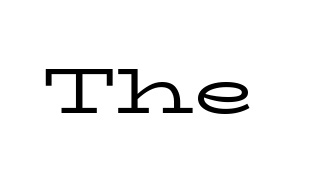
{"serif": "yes", "italic": "no", "bold": "no", "weight": "regular", "width": "wide", "stroke_contrast": "low", "x_height": "medium", "monospaced": "no", "underline": "no", "letter_spacing": "normal", "letter_spacing_em": 0.0, "glyph_px": 63}
